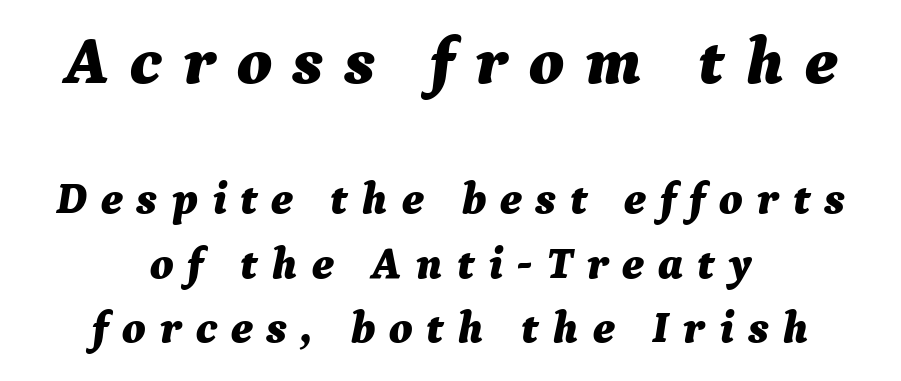
The initial chunk of copy outweighs the following chunk in type size. I'd describe the lettering as bold — thick and assertive. The horizontal fit of the characters is loose and conspicuously gappy. Every row of glyphs is offset so its center matches the block's center. The passage shown is typed in a proportional face where columns would drift.
